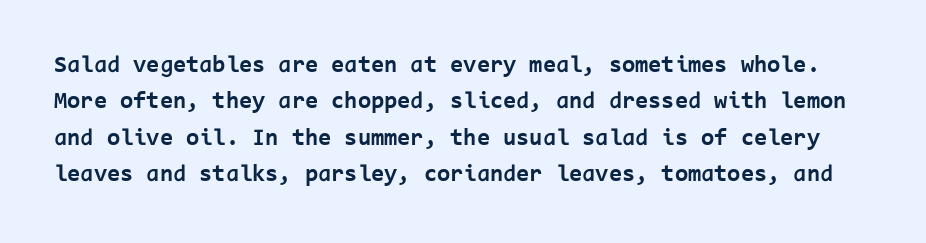
Q: Is the text bold? A: Yes.
Q: Is the text italic (slanted)? A: No, it is upright.
Q: Is the text underlined? A: No.
Q: Is the spacing between letters normal or unusually wide? A: Normal.
Q: Is the spacing between lines tight, normal or loose? A: Normal.
